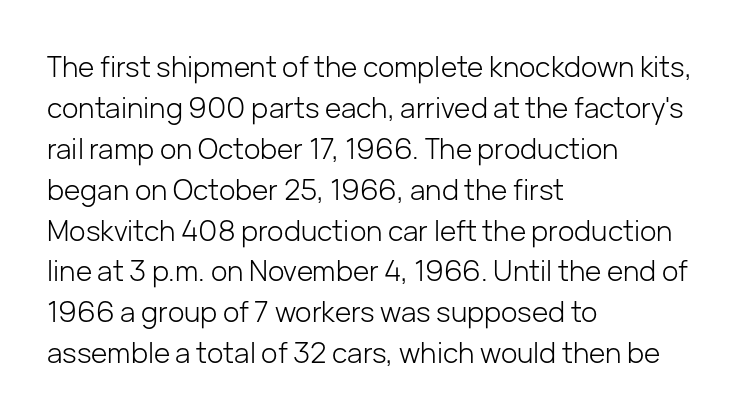
Words appear dense and cohesive because spacing is normal. Line beginnings align vertically; line endings do not. Baseline-to-baseline distance is the conventional proportion of letter height. Stroke thickness stays within the range of a standard reading face or lighter. The glyphs in this specimen are sans serif. The space beneath each line is pristine and unruled.
